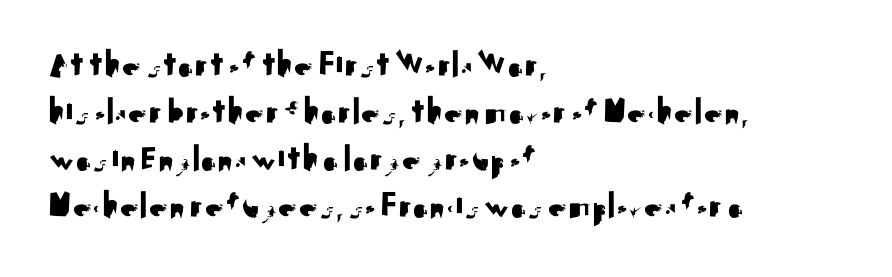
The image shows 38 px sans-serif type, upright; set left-aligned, line spacing 1.24x, normal letter spacing, not underlined; medium stroke contrast and a small x-height.
